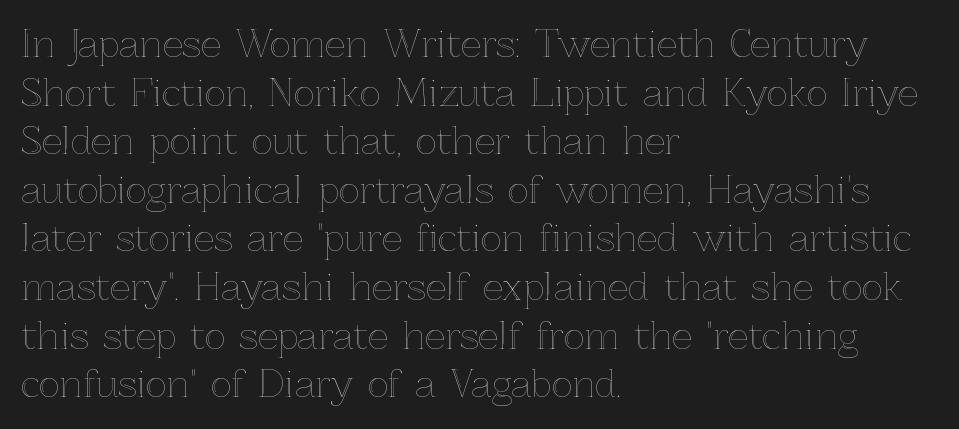
The image shows 36 px text type, upright; set left-aligned, normal line spacing (1.35x), normal letter spacing, not underlined; a medium x-height.
